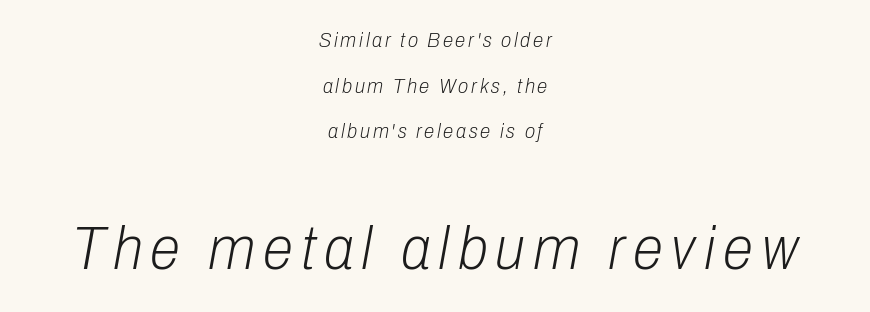
{"italic": "yes", "lean": "right", "slant_degrees": 10, "bold": "no", "weight": "light", "width": "condensed", "stroke_contrast": "low", "x_height": "medium", "monospaced": "no", "underline": "no", "align": "center", "line_spacing": "loose", "line_spacing_ratio": 2.17, "larger_block": "second", "size_ratio": 2.95, "glyph_px": 62}
